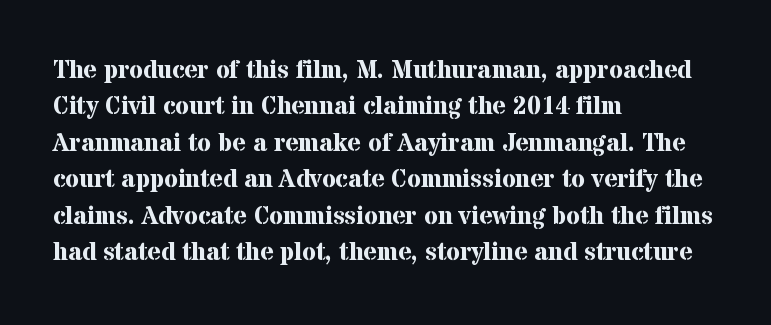
{"italic": "no", "bold": "yes", "underline": "no", "align": "left", "line_spacing": "normal", "line_spacing_ratio": 1.46, "letter_spacing": "normal", "letter_spacing_em": 0.0, "glyph_px": 25}
